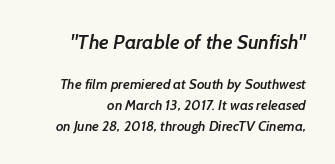
The letterforms sit shoulder to shoulder at normal distance. The face used here appears at its bigger size in the upper chunk. A clean baseline with only descenders dipping below it. Does the leading feel generous? No, just average. The characters look somewhat weighty, a semibold short of true bold.
